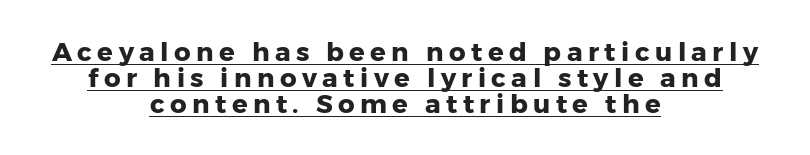
{"italic": "no", "bold": "yes", "underline": "yes", "align": "center", "line_spacing": "tight", "line_spacing_ratio": 1.0, "letter_spacing": "wide", "letter_spacing_em": 0.21, "glyph_px": 26}
